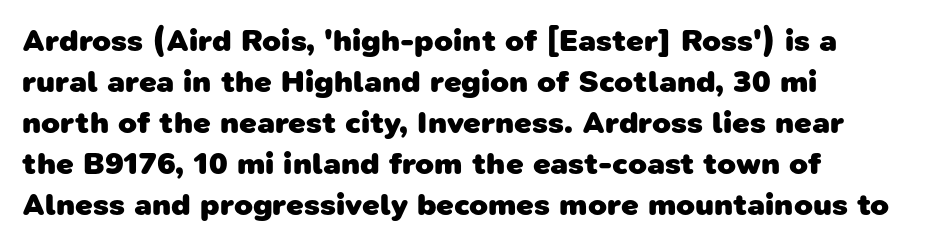
How would I describe the line gaps? Plain and ordinary. Note the varied advance widths — an 'i' is clearly narrower than an 'm'. Inter-character spacing is left at the font's built-in metrics. Typographically, this falls in the sans-serif category. Weight check: bold — yes, fully.
